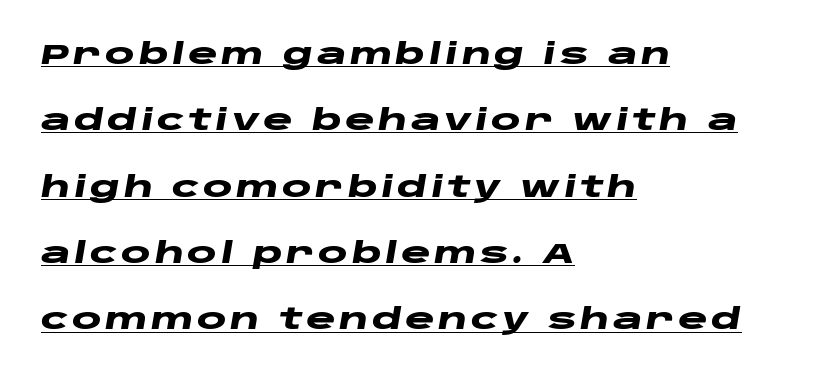
{"italic": "yes", "lean": "right", "slant_degrees": 10, "bold": "yes", "weight": "heavy", "width": "wide", "stroke_contrast": "low", "x_height": "large", "monospaced": "no", "underline": "yes", "align": "left", "line_spacing": "loose", "line_spacing_ratio": 2.37, "glyph_px": 28}
